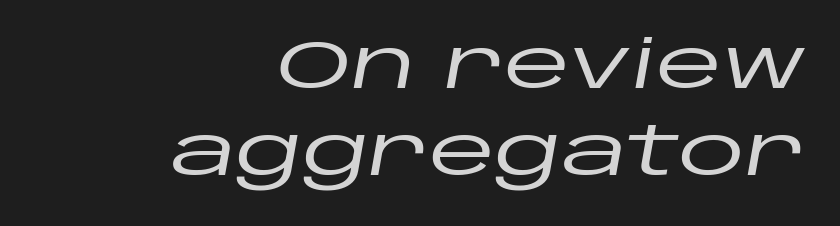
{"italic": "yes", "lean": "right", "slant_degrees": 10, "width": "wide", "stroke_contrast": "low", "x_height": "large", "monospaced": "no", "underline": "no", "align": "right", "line_spacing": "normal", "line_spacing_ratio": 1.28, "letter_spacing": "normal", "letter_spacing_em": 0.0, "glyph_px": 68}
